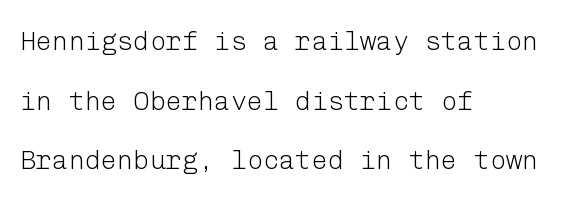
The image shows 27 px text type, upright; set left-aligned, loose line spacing (2.21x), normal letter spacing, not underlined.
